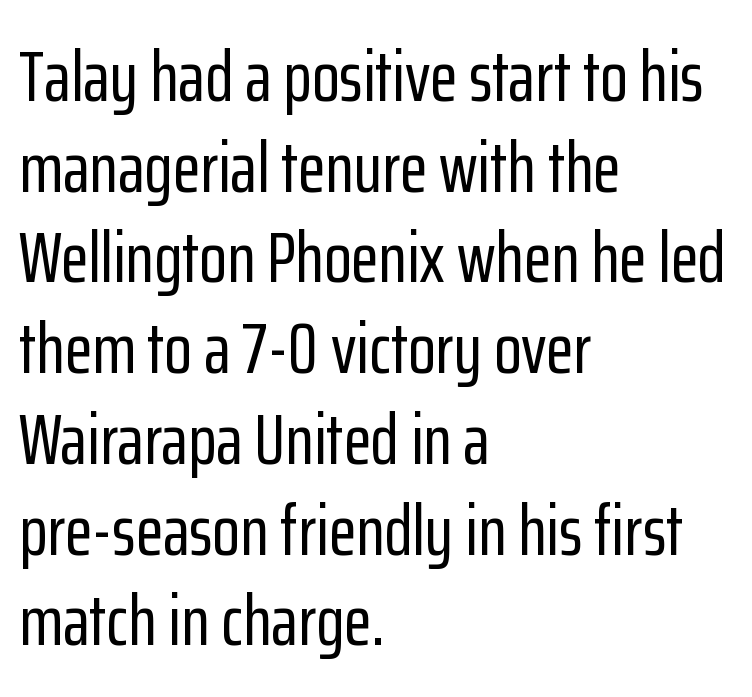
{"serif": "no", "italic": "no", "width": "condensed", "stroke_contrast": "low", "x_height": "medium", "monospaced": "no", "underline": "no", "align": "left", "line_spacing": "normal", "line_spacing_ratio": 1.26, "letter_spacing": "normal", "letter_spacing_em": 0.0, "glyph_px": 72}
